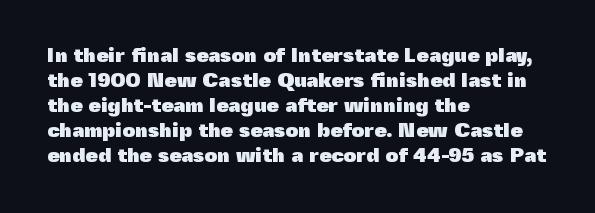
The image shows 20 px bold type, upright; set left-aligned, normal line spacing (1.25x), normal letter spacing, not underlined.
